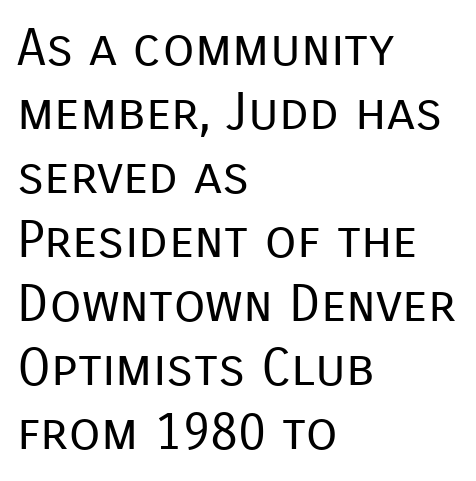
Q: Is the text bold? A: No.
Q: Is the text italic (slanted)? A: No, it is upright.
Q: Is the typeface a serif or a sans-serif typeface? A: Sans-serif.
Q: Is the text underlined? A: No.
Q: How is the paragraph aligned? A: Left-aligned.
Q: Is the spacing between letters normal or unusually wide? A: Normal.
Q: Width (condensed, normal, or wide)? A: Normal.
Q: Stroke contrast? A: Low.
Q: x-height? A: Medium.
Q: Monospaced? A: No.
